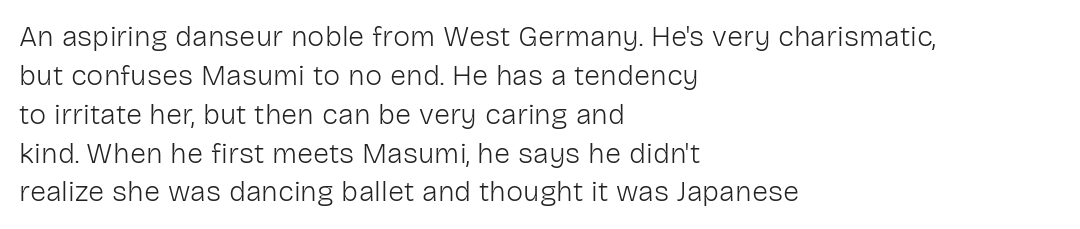
Q: Is the text bold? A: No.
Q: Is the text italic (slanted)? A: No, it is upright.
Q: Is the typeface a serif or a sans-serif typeface? A: Sans-serif.
Q: Is the text underlined? A: No.
Q: How is the paragraph aligned? A: Left-aligned.
Q: Is the spacing between letters normal or unusually wide? A: Normal.
Q: Is the spacing between lines tight, normal or loose? A: Normal.
Q: Width (condensed, normal, or wide)? A: Normal.
Q: Stroke contrast? A: Low.
Q: x-height? A: Medium.
Q: Monospaced? A: No.
